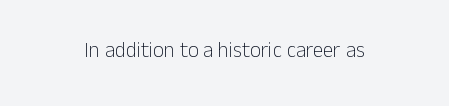
Glyph-to-glyph distance matches everyday printed text. Heft: none added — not bold. The lines are quadded center. A clean baseline with only descenders dipping below it. The type sits square on the baseline with zero lean.
